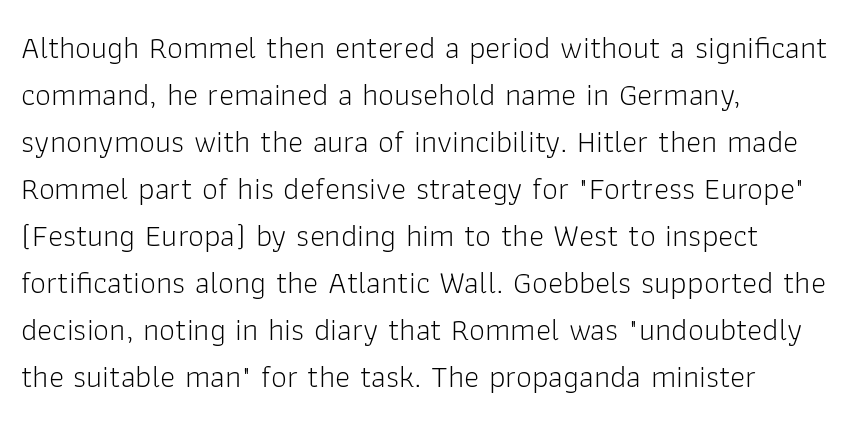
{"serif": "no", "italic": "no", "bold": "no", "weight": "light", "width": "normal", "stroke_contrast": "low", "x_height": "medium", "monospaced": "no", "underline": "no", "align": "left", "line_spacing": "normal", "line_spacing_ratio": 1.47, "letter_spacing": "normal", "letter_spacing_em": 0.0, "glyph_px": 32}
